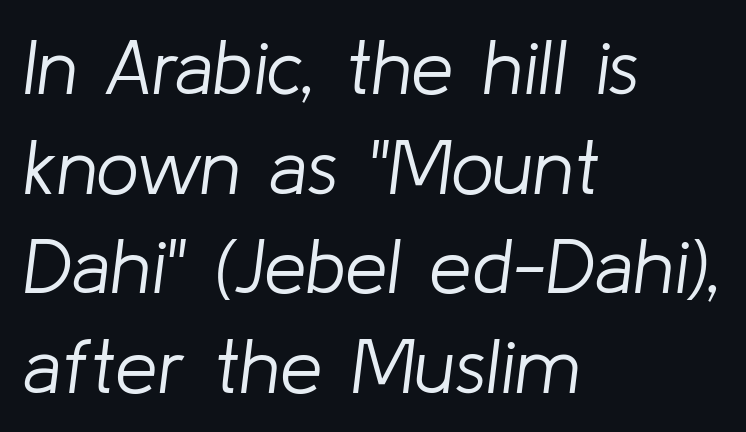
{"italic": "yes", "lean": "right", "slant_degrees": 8, "bold": "no", "weight": "light", "width": "normal", "stroke_contrast": "low", "x_height": "medium", "monospaced": "no", "underline": "no", "align": "left", "line_spacing": "normal", "line_spacing_ratio": 1.31, "letter_spacing": "normal", "letter_spacing_em": 0.0, "glyph_px": 76}
